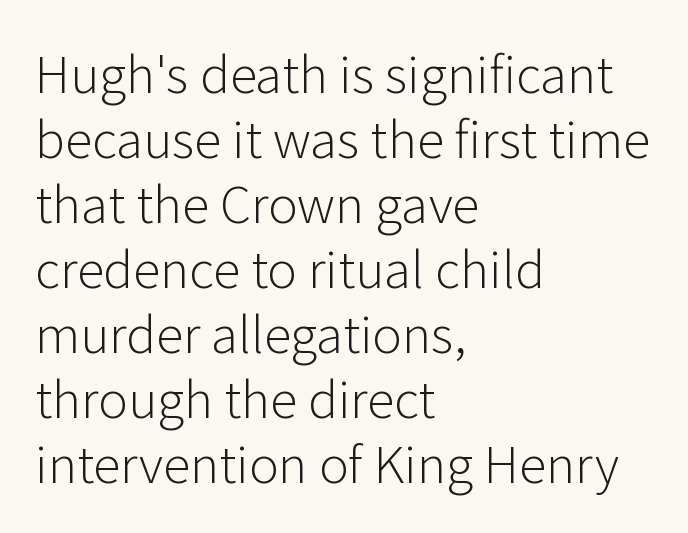
Q: Is the text bold? A: No.
Q: Is the text italic (slanted)? A: No, it is upright.
Q: Is the typeface a serif or a sans-serif typeface? A: Sans-serif.
Q: Is the text underlined? A: No.
Q: How is the paragraph aligned? A: Left-aligned.
Q: Is the spacing between letters normal or unusually wide? A: Normal.
Q: Is the spacing between lines tight, normal or loose? A: Normal.
Q: Width (condensed, normal, or wide)? A: Normal.
Q: Stroke contrast? A: Low.
Q: x-height? A: Medium.
Q: Monospaced? A: No.
